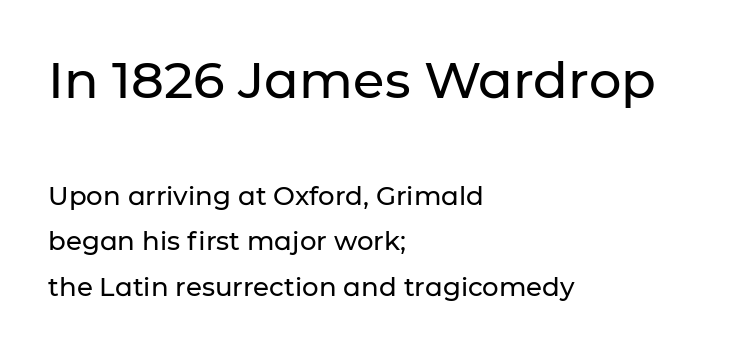
Q: Is the text italic (slanted)? A: No, it is upright.
Q: Is the typeface a serif or a sans-serif typeface? A: Sans-serif.
Q: Is the text underlined? A: No.
Q: How is the paragraph aligned? A: Left-aligned.
Q: Is the spacing between letters normal or unusually wide? A: Normal.
Q: Which block of text is set in a larger size, the first (top) or the second (bottom)? A: The first (top) one.
Q: Width (condensed, normal, or wide)? A: Normal.
Q: Stroke contrast? A: Low.
Q: x-height? A: Medium.
Q: Monospaced? A: No.
